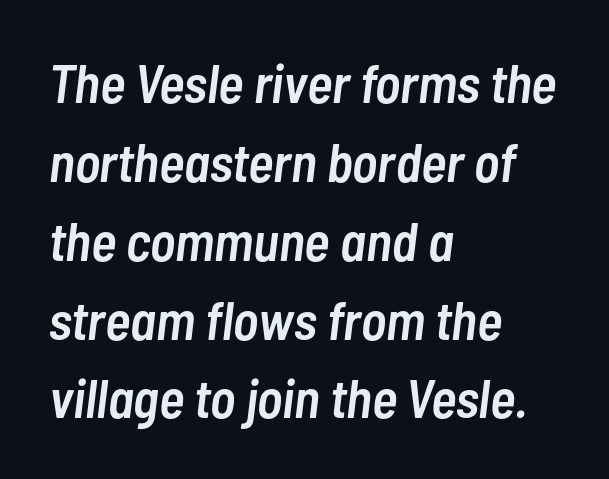
The image shows 54 px semibold, condensed type, italic (leaning right); set left-aligned, normal line spacing (1.46x), normal letter spacing, not underlined; low stroke contrast and a medium x-height.
